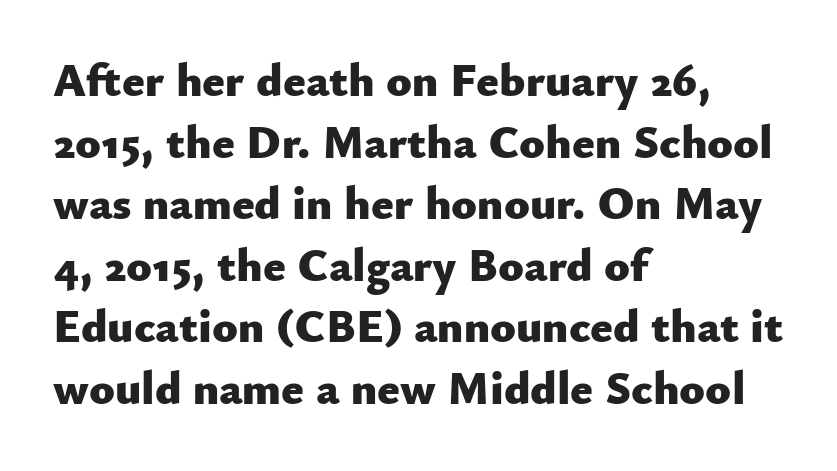
{"serif": "no", "italic": "no", "bold": "yes", "weight": "heavy", "width": "normal", "stroke_contrast": "low", "x_height": "small", "monospaced": "no", "underline": "no", "align": "left", "line_spacing": "normal", "line_spacing_ratio": 1.31, "letter_spacing": "normal", "letter_spacing_em": 0.0, "glyph_px": 47}
